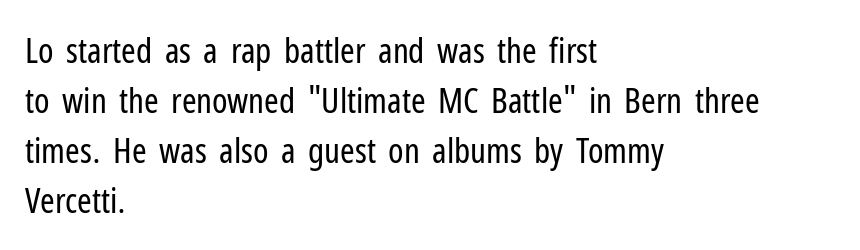
Q: Is the text bold? A: No.
Q: Is the text italic (slanted)? A: No, it is upright.
Q: Is the typeface a serif or a sans-serif typeface? A: Sans-serif.
Q: Is the text underlined? A: No.
Q: How is the paragraph aligned? A: Left-aligned.
Q: Is the spacing between letters normal or unusually wide? A: Normal.
Q: Is the spacing between lines tight, normal or loose? A: Normal.
Q: Width (condensed, normal, or wide)? A: Condensed.
Q: Stroke contrast? A: Low.
Q: x-height? A: Medium.
Q: Monospaced? A: No.
